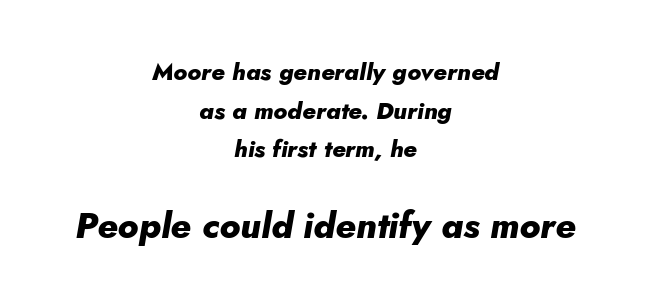
Q: Is the text bold? A: Yes.
Q: Is the text italic (slanted)? A: Yes, it leans right by about 5 degrees.
Q: Is the text underlined? A: No.
Q: How is the paragraph aligned? A: Centered.
Q: Is the spacing between letters normal or unusually wide? A: Normal.
Q: Is the spacing between lines tight, normal or loose? A: Normal.
Q: Which block of text is set in a larger size, the first (top) or the second (bottom)? A: The second (bottom) one.
Q: Width (condensed, normal, or wide)? A: Normal.
Q: Stroke contrast? A: Low.
Q: x-height? A: Small.
Q: Monospaced? A: No.
